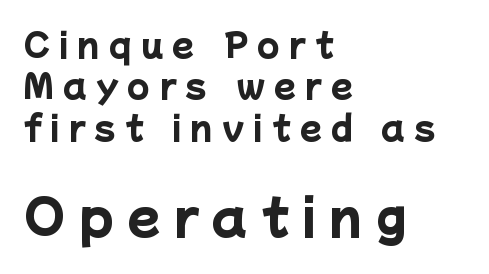
The image shows 48 px heavy sans-serif type; set left-aligned, normal line spacing (1.29x), unusually wide letter spacing (+0.29 em), not underlined; the second (bottom) block is 1.5x larger; low stroke contrast and a medium x-height.
